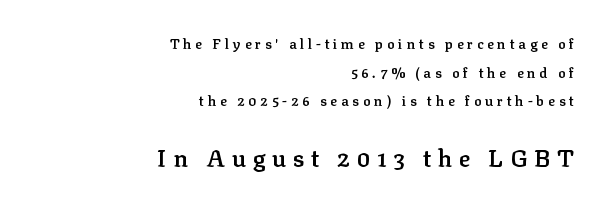
Q: Is the text bold? A: Semi-bold.
Q: Is the text italic (slanted)? A: No, it is upright.
Q: Is the text underlined? A: No.
Q: How is the paragraph aligned? A: Right-aligned.
Q: Is the spacing between letters normal or unusually wide? A: Unusually wide.
Q: Is the spacing between lines tight, normal or loose? A: Loose.
Q: Which block of text is set in a larger size, the first (top) or the second (bottom)? A: The second (bottom) one.
